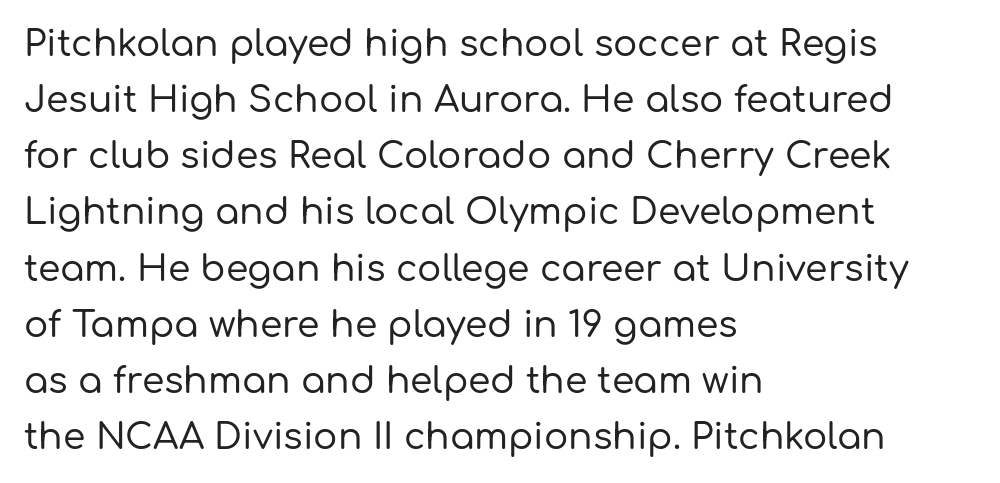
Q: Is the text italic (slanted)? A: No, it is upright.
Q: Is the typeface a serif or a sans-serif typeface? A: Sans-serif.
Q: Is the text underlined? A: No.
Q: How is the paragraph aligned? A: Left-aligned.
Q: Is the spacing between letters normal or unusually wide? A: Normal.
Q: Is the spacing between lines tight, normal or loose? A: Normal.
Q: Width (condensed, normal, or wide)? A: Normal.
Q: Stroke contrast? A: Low.
Q: x-height? A: Medium.
Q: Monospaced? A: No.
